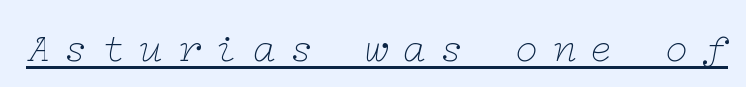
Looking at the ascenders, they clearly lean. Students, observe the line beneath the letters — that is underlining. These glyphs show unthickened strokes, regular width or finer. Is the letter spacing exaggerated? Yes — the characters are pushed far apart. Check where the strokes stop: tiny serifs finish them off.
